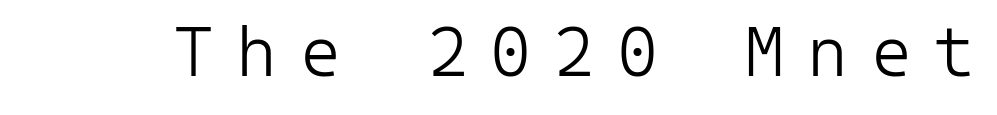
Spacing verdict: monospaced, one width for all characters. Every stem runs plumb, perpendicular to the baseline. Anything drawn beneath the words? Only blank space. Observe the wide spacing: letters keep a clear distance from each other.
